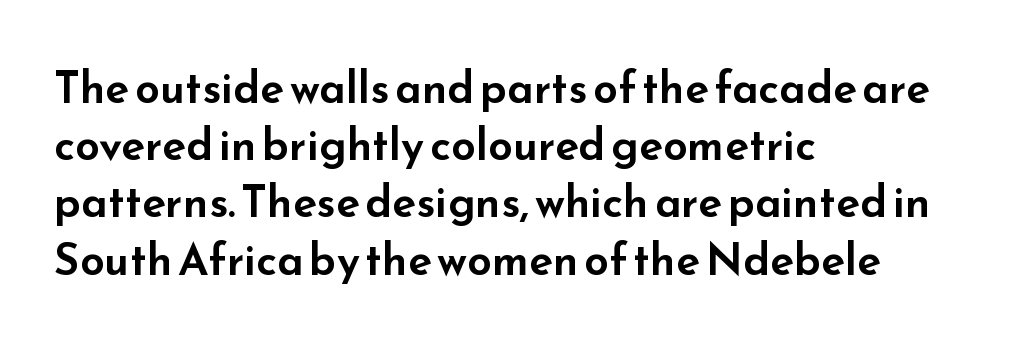
{"serif": "no", "italic": "no", "width": "wide", "stroke_contrast": "low", "x_height": "small", "monospaced": "no", "underline": "no", "align": "left", "line_spacing": "normal", "line_spacing_ratio": 1.3, "letter_spacing": "normal", "letter_spacing_em": 0.0, "glyph_px": 44}
